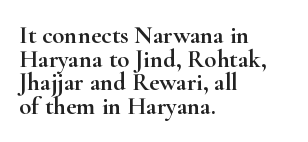
Q: Is the text italic (slanted)? A: No, it is upright.
Q: Is the text underlined? A: No.
Q: How is the paragraph aligned? A: Left-aligned.
Q: Is the spacing between letters normal or unusually wide? A: Normal.
Q: Is the spacing between lines tight, normal or loose? A: Tight.
